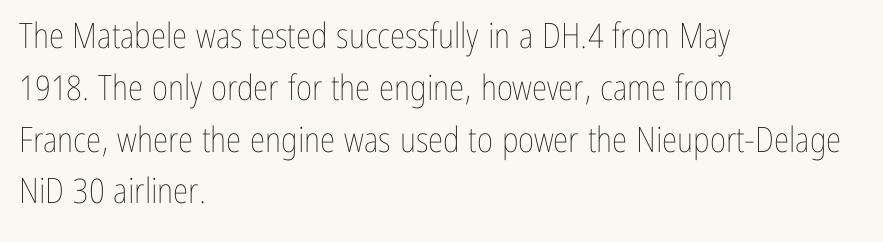
{"italic": "no", "bold": "no", "weight": "thin", "width": "condensed", "stroke_contrast": "low", "x_height": "medium", "monospaced": "no", "underline": "no", "align": "left", "line_spacing": "normal", "line_spacing_ratio": 1.48, "letter_spacing": "normal", "letter_spacing_em": 0.0, "glyph_px": 35}
